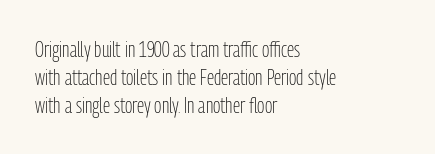
{"italic": "no", "bold": "no", "underline": "no", "align": "left", "line_spacing": "normal", "line_spacing_ratio": 1.28, "letter_spacing": "normal", "letter_spacing_em": 0.0, "glyph_px": 22}
